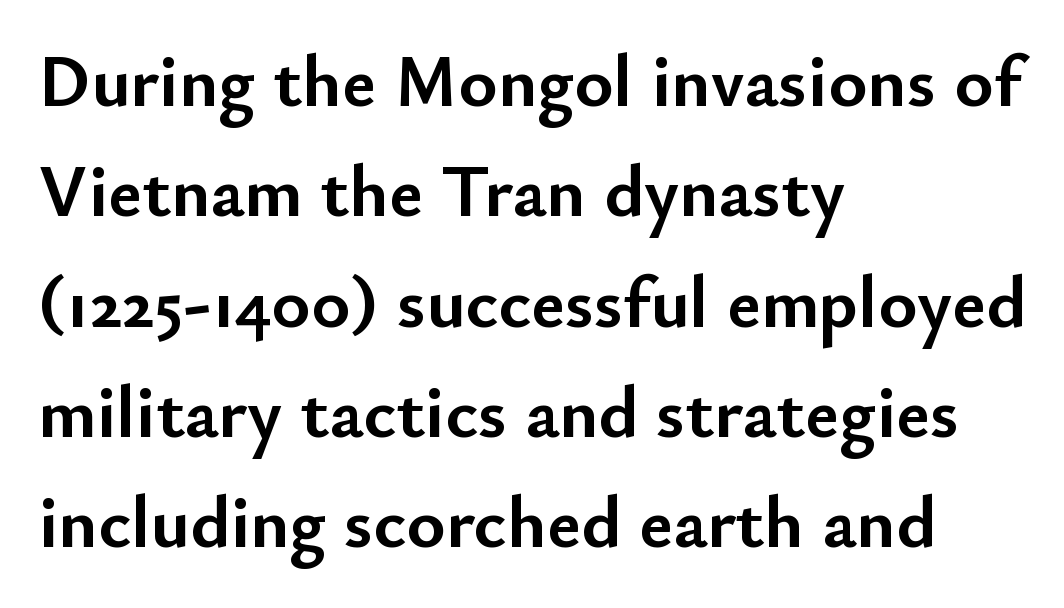
A classic flush-left, rag-right setting is used for this passage. Students, observe: this is what conventionally led text looks like. The font's upright variant was chosen for this text. Proportional: the letters do not fall into vertical columns. Nobody drew a line under any word here. No feet cap the strokes, marking this as sans-serif type.
